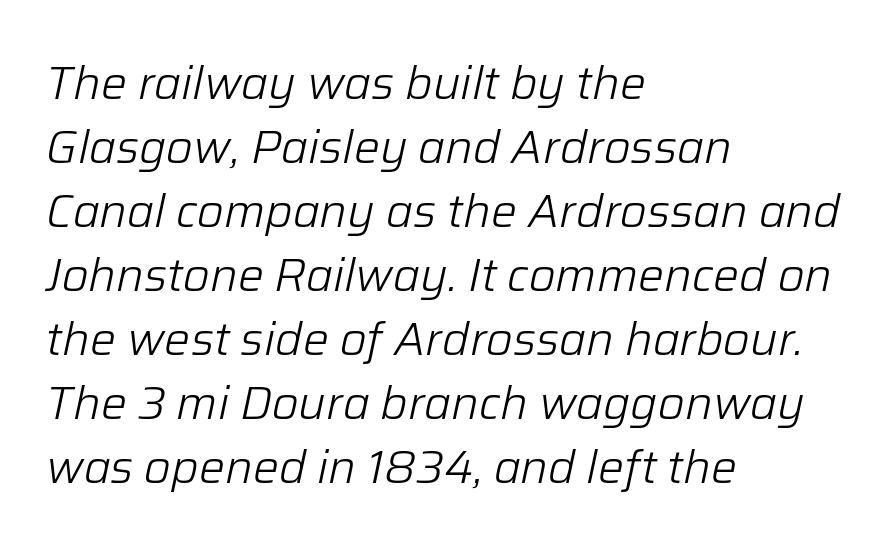
The image shows 46 px light type, italic (leaning right); set left-aligned, normal line spacing (1.39x), normal letter spacing, not underlined; low stroke contrast and a medium x-height.
